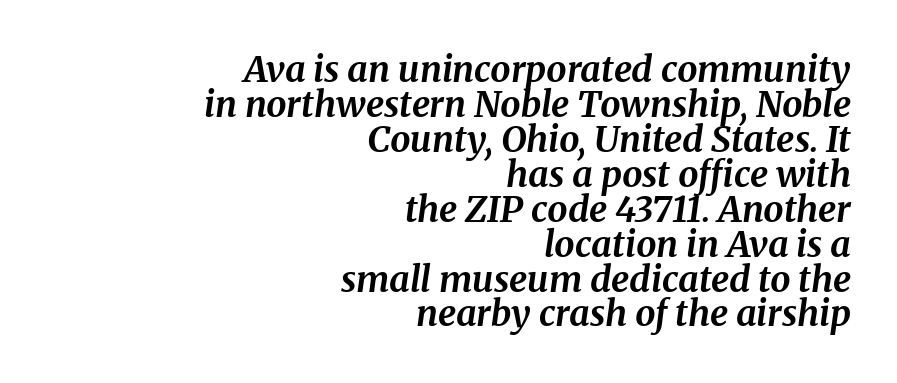
Beneath every word, the page is bare. The font family rendered here belongs to the serif group. One-word summary of the alignment: right. The face used here is proportionally spaced, like ordinary book or web type. Interline gaps are noticeably narrow in this sample.
